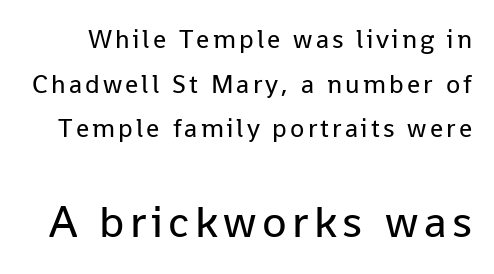
Does the type have serifs? No, each stem ends abruptly. Weight: regular or lighter. A student would notice the bottom passage is typeset larger than what precedes it. Plain, unruled lines of type. These lines were composed using upright roman letters.
